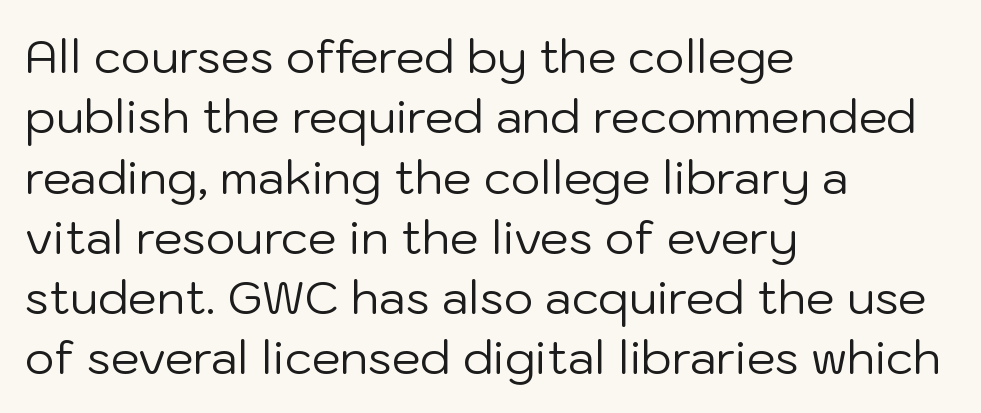
{"serif": "no", "italic": "no", "bold": "no", "weight": "regular", "width": "normal", "stroke_contrast": "low", "x_height": "medium", "monospaced": "no", "underline": "no", "align": "left", "line_spacing": "normal", "line_spacing_ratio": 1.31, "letter_spacing": "normal", "letter_spacing_em": 0.0, "glyph_px": 46}
